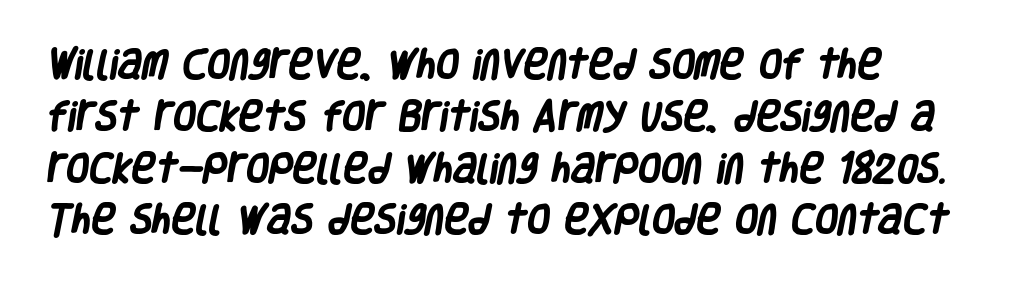
Q: Is the text bold? A: Yes.
Q: Is the typeface a serif or a sans-serif typeface? A: Sans-serif.
Q: Is the text underlined? A: No.
Q: How is the paragraph aligned? A: Left-aligned.
Q: Is the spacing between letters normal or unusually wide? A: Normal.
Q: Is the spacing between lines tight, normal or loose? A: Normal.
Q: Width (condensed, normal, or wide)? A: Condensed.
Q: Stroke contrast? A: Low.
Q: x-height? A: Large.
Q: Monospaced? A: No.
